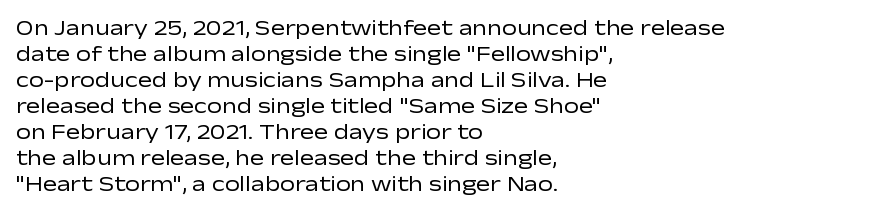
Q: Is the text bold? A: No.
Q: Is the text italic (slanted)? A: No, it is upright.
Q: Is the text underlined? A: No.
Q: How is the paragraph aligned? A: Left-aligned.
Q: Is the spacing between letters normal or unusually wide? A: Normal.
